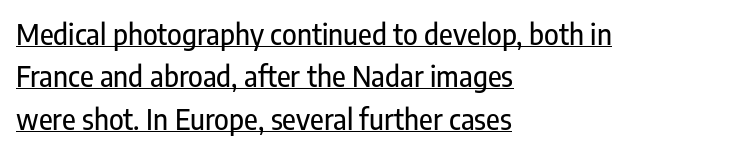
{"serif": "no", "italic": "no", "width": "condensed", "stroke_contrast": "low", "x_height": "medium", "monospaced": "no", "underline": "yes", "align": "left", "line_spacing": "normal", "line_spacing_ratio": 1.51, "letter_spacing": "normal", "letter_spacing_em": 0.0, "glyph_px": 28}
